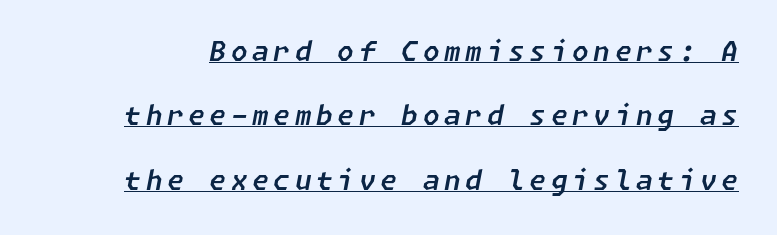
Q: Is the text italic (slanted)? A: Yes, it leans right by about 11 degrees.
Q: Is the text underlined? A: Yes.
Q: Is the spacing between lines tight, normal or loose? A: Loose.
